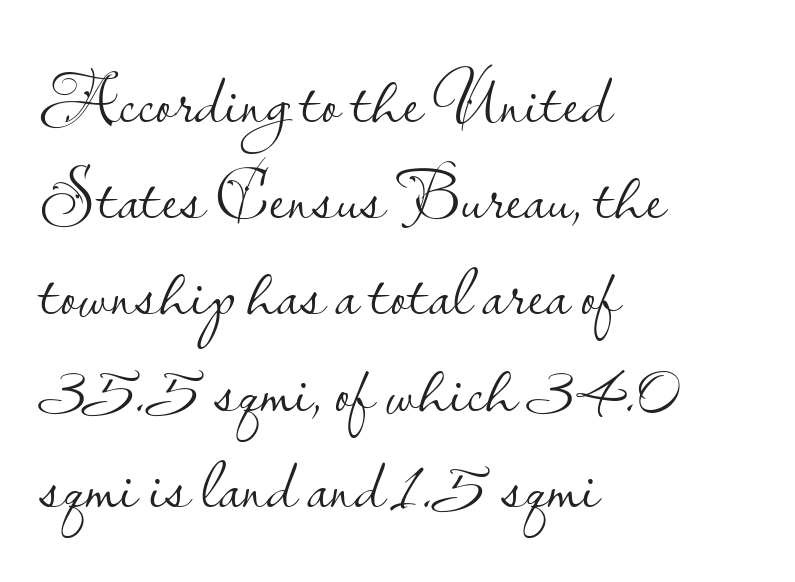
Q: Is the text bold? A: No.
Q: Is the text italic (slanted)? A: Yes.
Q: Is the typeface a serif or a sans-serif typeface? A: Sans-serif.
Q: Is the text underlined? A: No.
Q: How is the paragraph aligned? A: Left-aligned.
Q: Is the spacing between letters normal or unusually wide? A: Normal.
Q: Is the spacing between lines tight, normal or loose? A: Normal.
Q: Width (condensed, normal, or wide)? A: Normal.
Q: Stroke contrast? A: Low.
Q: x-height? A: Small.
Q: Monospaced? A: No.
